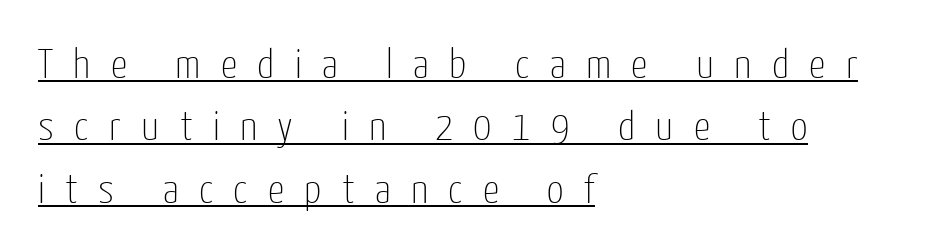
{"serif": "no", "italic": "no", "bold": "no", "weight": "thin", "width": "condensed", "stroke_contrast": "low", "x_height": "medium", "monospaced": "no", "underline": "yes", "align": "left", "line_spacing": "normal", "line_spacing_ratio": 1.52, "letter_spacing": "wide", "letter_spacing_em": 0.5, "glyph_px": 41}
